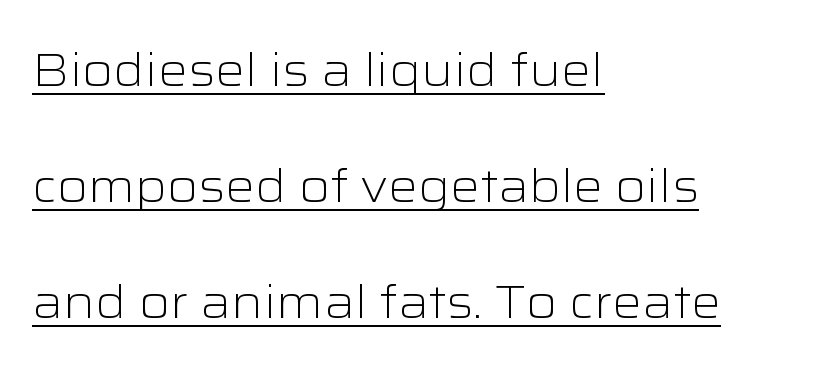
{"serif": "no", "italic": "no", "bold": "no", "weight": "light", "width": "wide", "stroke_contrast": "low", "x_height": "medium", "monospaced": "no", "underline": "yes", "align": "left", "line_spacing": "loose", "line_spacing_ratio": 2.47, "letter_spacing": "normal", "letter_spacing_em": 0.0, "glyph_px": 47}
